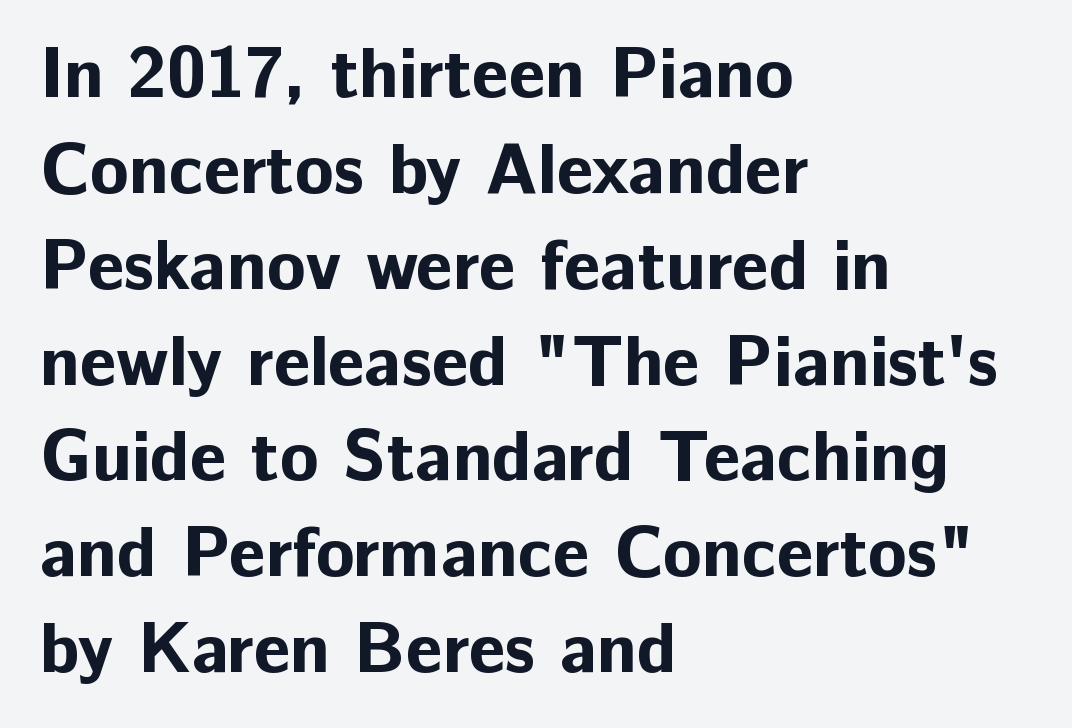
The image shows 71 px bold sans-serif type, upright; set left-aligned, normal line spacing (1.35x), normal letter spacing, not underlined; low stroke contrast and a medium x-height.
